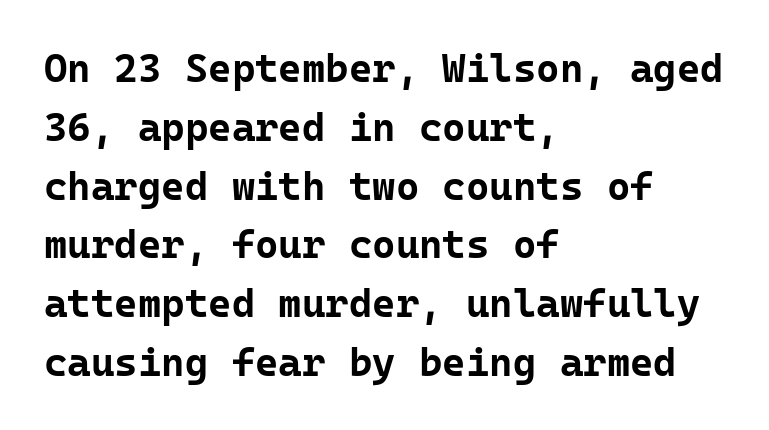
Q: Is the text bold? A: Yes.
Q: Is the text italic (slanted)? A: No, it is upright.
Q: Is the typeface a serif or a sans-serif typeface? A: Sans-serif.
Q: Is the text underlined? A: No.
Q: How is the paragraph aligned? A: Left-aligned.
Q: Is the spacing between letters normal or unusually wide? A: Normal.
Q: Is the spacing between lines tight, normal or loose? A: Normal.
Q: Width (condensed, normal, or wide)? A: Normal.
Q: Stroke contrast? A: Low.
Q: x-height? A: Medium.
Q: Monospaced? A: Yes.
